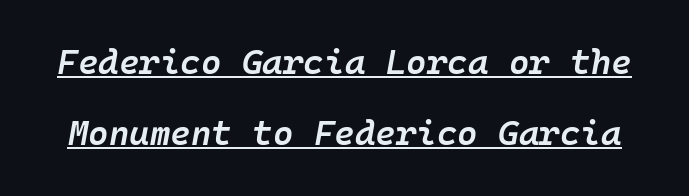
The letterforms sit shoulder to shoulder at normal distance. Widely set lines give the paragraph a tall, airy silhouette. The whole block is typeset with a tilt. The characters look somewhat weighty, a semibold short of true bold. Has an underline been added? It has.
